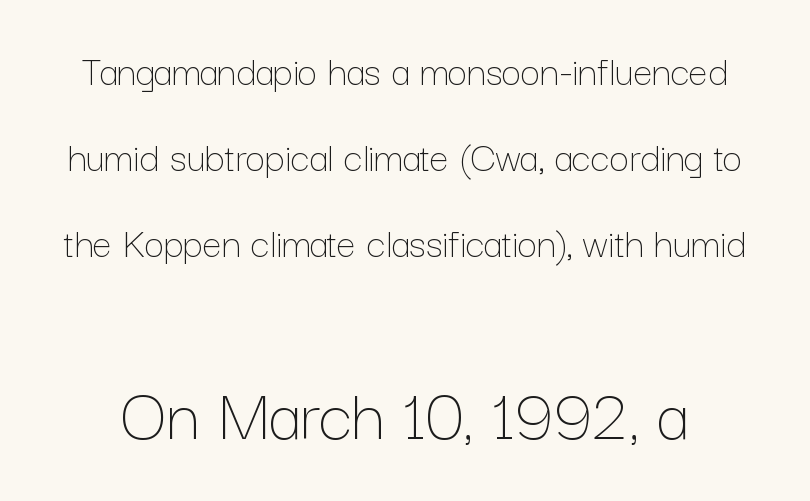
{"italic": "no", "bold": "no", "weight": "thin", "width": "normal", "stroke_contrast": "low", "x_height": "medium", "monospaced": "no", "underline": "no", "line_spacing": "loose", "line_spacing_ratio": 2.0, "letter_spacing": "normal", "letter_spacing_em": 0.0, "larger_block": "second", "size_ratio": 1.77, "glyph_px": 76}
